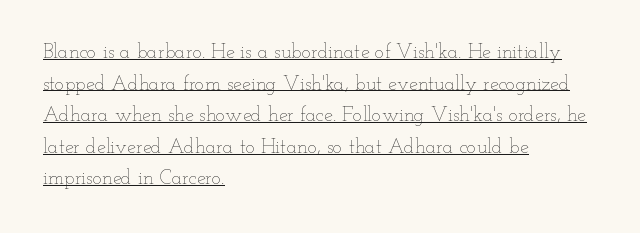
Q: Is the text bold? A: No.
Q: Is the text italic (slanted)? A: No, it is upright.
Q: Is the text underlined? A: Yes.
Q: How is the paragraph aligned? A: Left-aligned.
Q: Is the spacing between letters normal or unusually wide? A: Normal.
Q: Is the spacing between lines tight, normal or loose? A: Normal.
